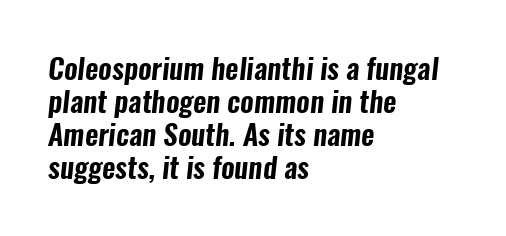
The image shows 29 px condensed sans-serif type; set left-aligned, tight line spacing (1.14x), normal letter spacing, not underlined; low stroke contrast and a medium x-height.
